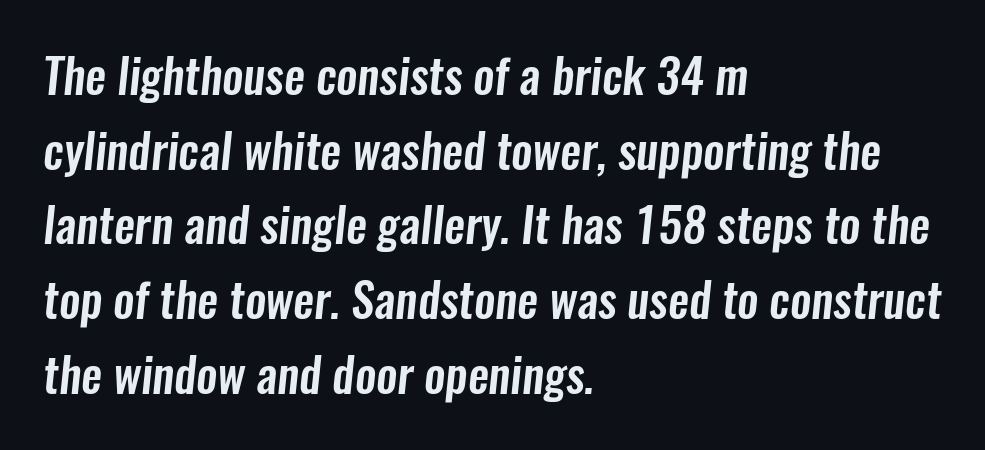
Q: Is the typeface a serif or a sans-serif typeface? A: Sans-serif.
Q: Is the text underlined? A: No.
Q: How is the paragraph aligned? A: Left-aligned.
Q: Is the spacing between letters normal or unusually wide? A: Normal.
Q: Is the spacing between lines tight, normal or loose? A: Normal.
Q: Width (condensed, normal, or wide)? A: Condensed.
Q: Stroke contrast? A: Low.
Q: x-height? A: Medium.
Q: Monospaced? A: No.
